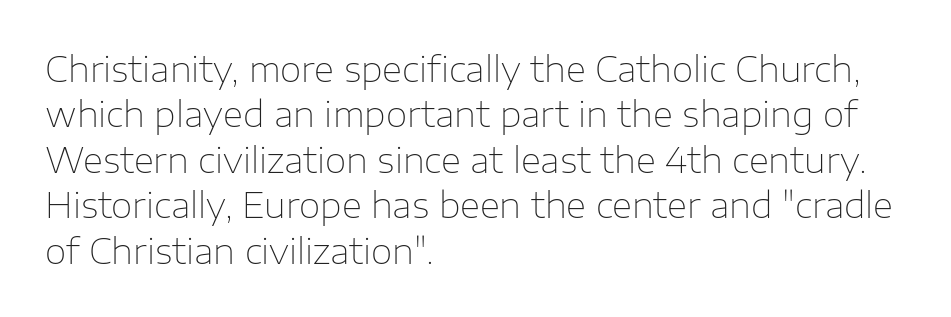
Q: Is the text bold? A: No.
Q: Is the text italic (slanted)? A: No, it is upright.
Q: Is the typeface a serif or a sans-serif typeface? A: Sans-serif.
Q: Is the text underlined? A: No.
Q: How is the paragraph aligned? A: Left-aligned.
Q: Is the spacing between letters normal or unusually wide? A: Normal.
Q: Is the spacing between lines tight, normal or loose? A: Normal.
Q: Width (condensed, normal, or wide)? A: Normal.
Q: Stroke contrast? A: Low.
Q: x-height? A: Medium.
Q: Monospaced? A: No.
